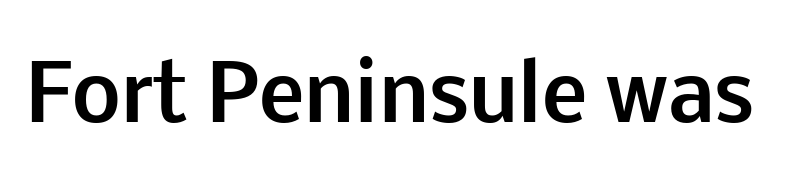
The tracking reads as untouched default to a designer's eye. The typeface chosen for these lines omits serifs. Looks like regular typesetting: each glyph gets only the width it needs. Set as a true bold cut, around the 700 mark.
